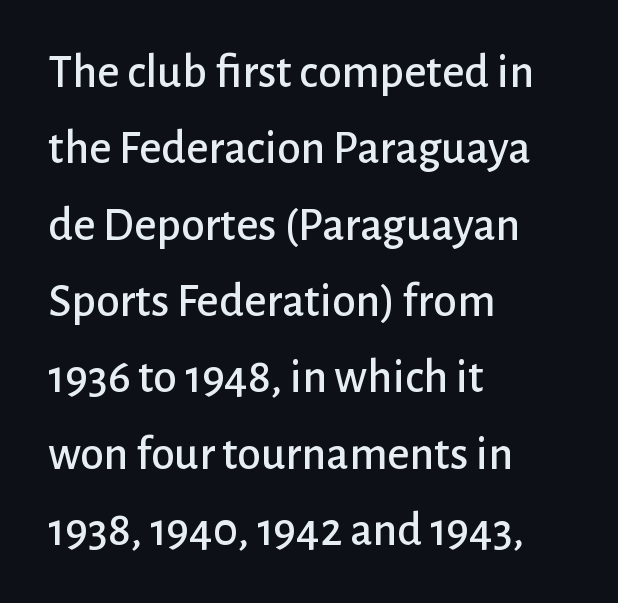
Q: Is the text italic (slanted)? A: No, it is upright.
Q: Is the typeface a serif or a sans-serif typeface? A: Sans-serif.
Q: Is the text underlined? A: No.
Q: How is the paragraph aligned? A: Left-aligned.
Q: Is the spacing between letters normal or unusually wide? A: Normal.
Q: Is the spacing between lines tight, normal or loose? A: Normal.
Q: Width (condensed, normal, or wide)? A: Normal.
Q: Stroke contrast? A: Low.
Q: x-height? A: Medium.
Q: Monospaced? A: No.
